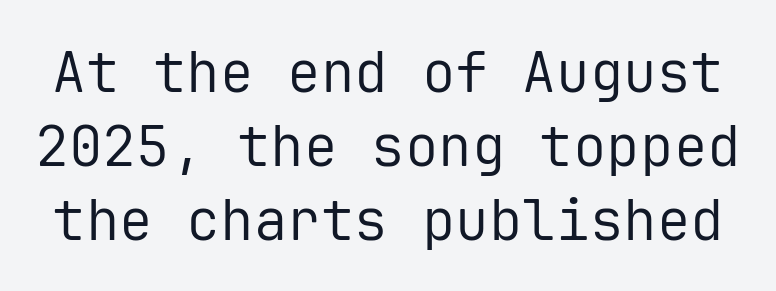
Q: Is the text bold? A: No.
Q: Is the text italic (slanted)? A: No, it is upright.
Q: Is the typeface a serif or a sans-serif typeface? A: Sans-serif.
Q: Is the text underlined? A: No.
Q: Is the spacing between letters normal or unusually wide? A: Normal.
Q: Is the spacing between lines tight, normal or loose? A: Normal.
Q: Width (condensed, normal, or wide)? A: Normal.
Q: Stroke contrast? A: Low.
Q: x-height? A: Medium.
Q: Monospaced? A: Yes.
